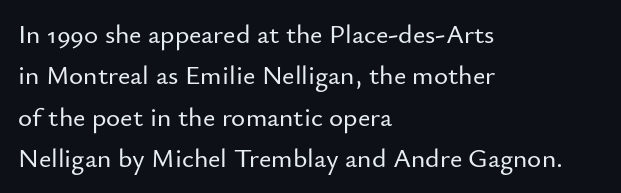
{"italic": "no", "underline": "no", "align": "left", "line_spacing": "normal", "line_spacing_ratio": 1.53, "letter_spacing": "normal", "letter_spacing_em": 0.0, "glyph_px": 27}
